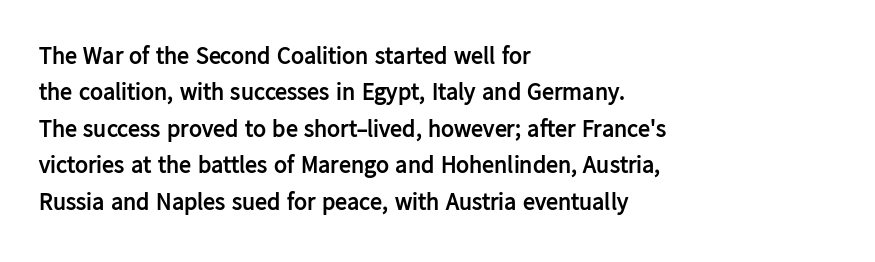
The designer left line spacing at the default. The horizontal fit of the characters is conventional and even. The specimen reads as upright at a glance. The passage shown is not underscored anywhere. The letters are bold, with thick, heavy strokes.
